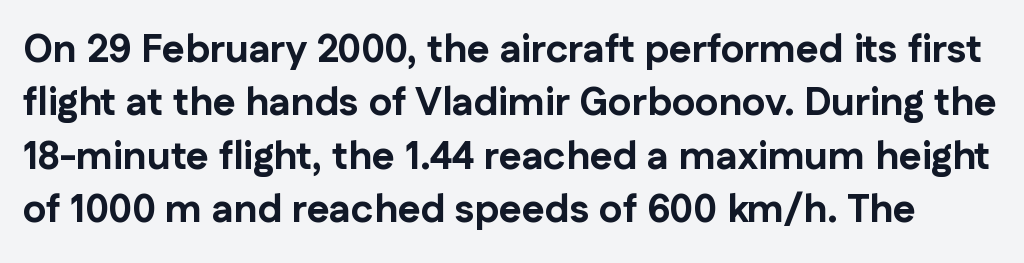
Characters remain perfectly vertical along every line. Compared with an ordinary text face, these strokes are far heavier — a full bold. The foot of each line stays bare and open. Looks like regular typesetting: each glyph gets only the width it needs.
